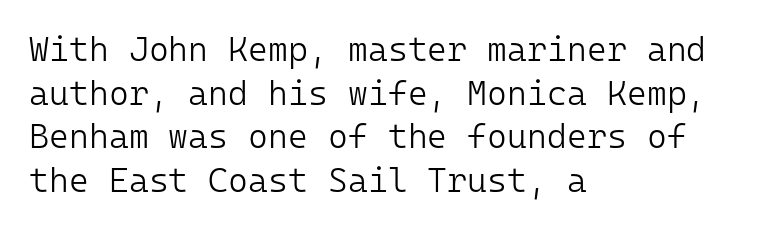
Q: Is the text bold? A: No.
Q: Is the text italic (slanted)? A: No, it is upright.
Q: Is the typeface a serif or a sans-serif typeface? A: Sans-serif.
Q: Is the text underlined? A: No.
Q: How is the paragraph aligned? A: Left-aligned.
Q: Is the spacing between letters normal or unusually wide? A: Normal.
Q: Is the spacing between lines tight, normal or loose? A: Normal.
Q: Width (condensed, normal, or wide)? A: Normal.
Q: Stroke contrast? A: Low.
Q: x-height? A: Medium.
Q: Monospaced? A: Yes.
